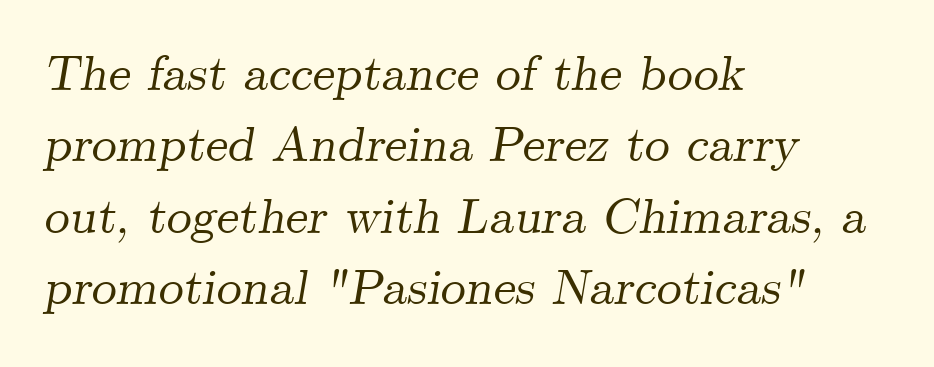
The image shows 50 px serif type, italic (leaning right); set left-aligned, normal line spacing (1.43x), normal letter spacing, not underlined; medium stroke contrast and a small x-height.
